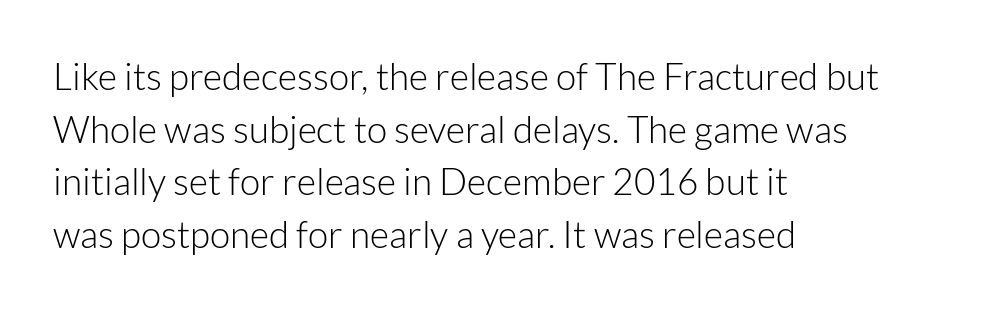
Q: Is the text bold? A: No.
Q: Is the text italic (slanted)? A: No, it is upright.
Q: Is the typeface a serif or a sans-serif typeface? A: Sans-serif.
Q: Is the text underlined? A: No.
Q: How is the paragraph aligned? A: Left-aligned.
Q: Is the spacing between letters normal or unusually wide? A: Normal.
Q: Is the spacing between lines tight, normal or loose? A: Normal.
Q: Width (condensed, normal, or wide)? A: Normal.
Q: Stroke contrast? A: Low.
Q: x-height? A: Medium.
Q: Monospaced? A: No.
